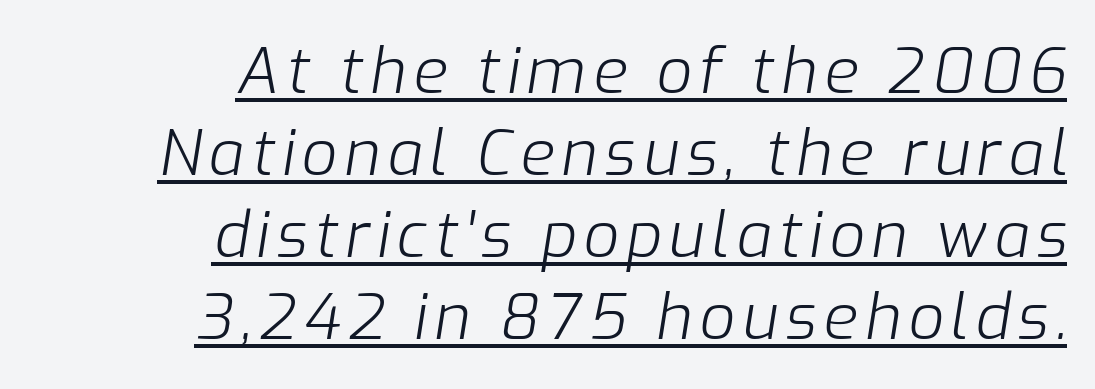
{"italic": "yes", "lean": "right", "slant_degrees": 9, "bold": "no", "weight": "light", "width": "normal", "stroke_contrast": "low", "x_height": "medium", "monospaced": "no", "underline": "yes", "align": "right", "line_spacing": "normal", "line_spacing_ratio": 1.3, "glyph_px": 63}
